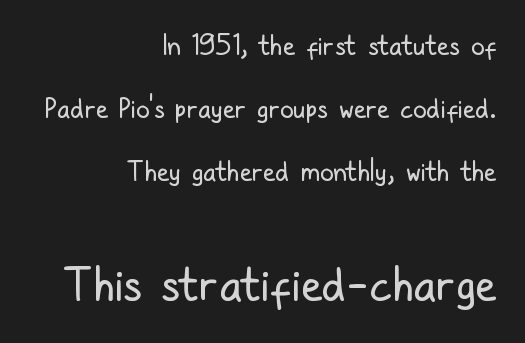
The image shows 47 px regular-weight, condensed sans-serif type, upright; set right-aligned, loose line spacing (2.34x), normal letter spacing, not underlined; the second (bottom) block is 1.74x larger; low stroke contrast and a medium x-height.
